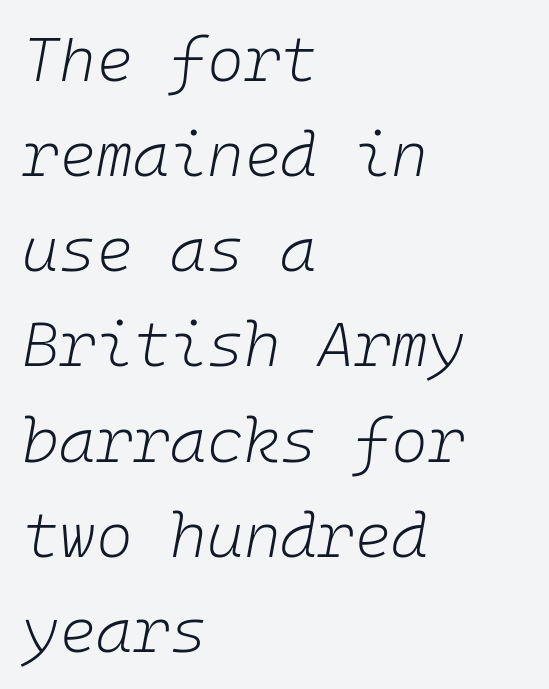
The image shows 63 px light type, italic (leaning right), monospaced; set left-aligned, normal line spacing (1.51x), normal letter spacing, not underlined; low stroke contrast and a medium x-height.
